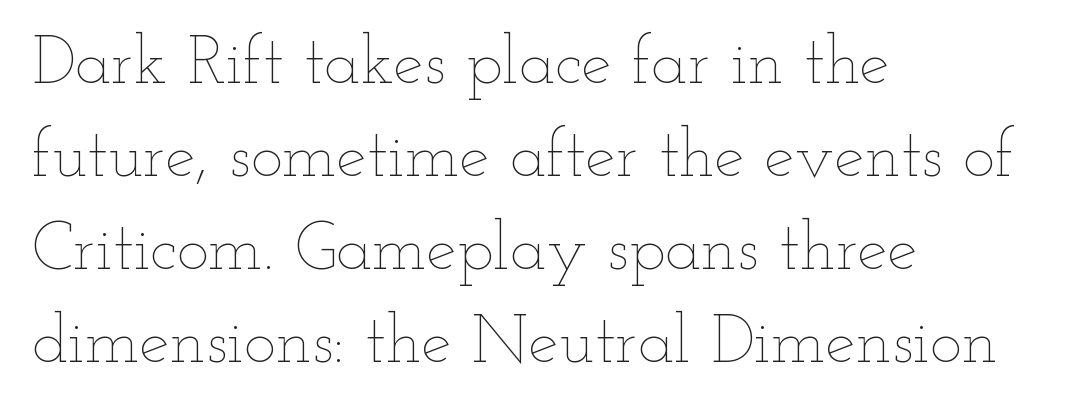
{"italic": "no", "bold": "no", "weight": "thin", "width": "wide", "stroke_contrast": "low", "x_height": "small", "monospaced": "no", "underline": "no", "align": "left", "line_spacing": "normal", "line_spacing_ratio": 1.37, "letter_spacing": "normal", "letter_spacing_em": 0.0, "glyph_px": 68}
